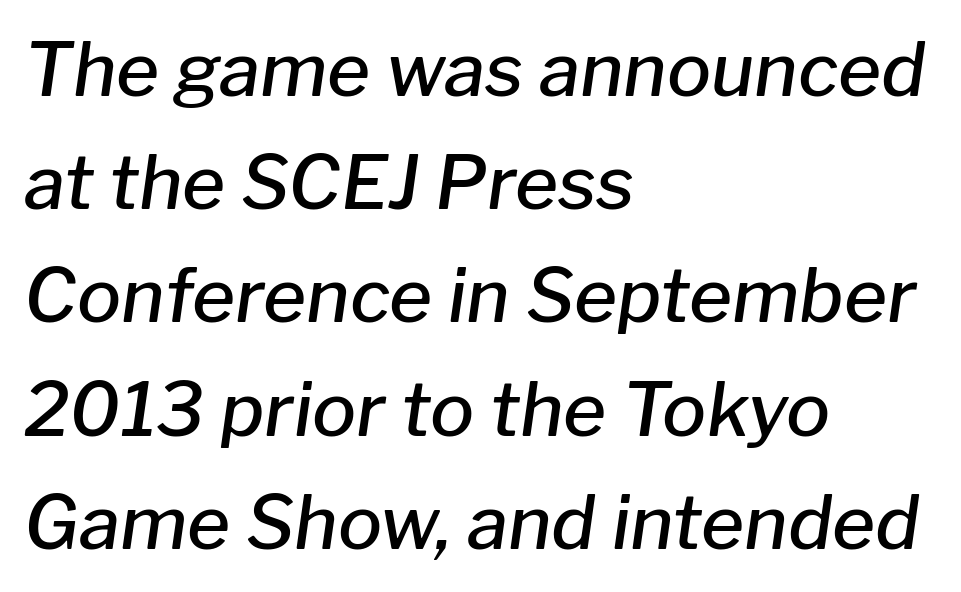
The image shows 74 px semibold type, italic (leaning right); set left-aligned, normal line spacing (1.53x), normal letter spacing, not underlined; low stroke contrast and a medium x-height.
